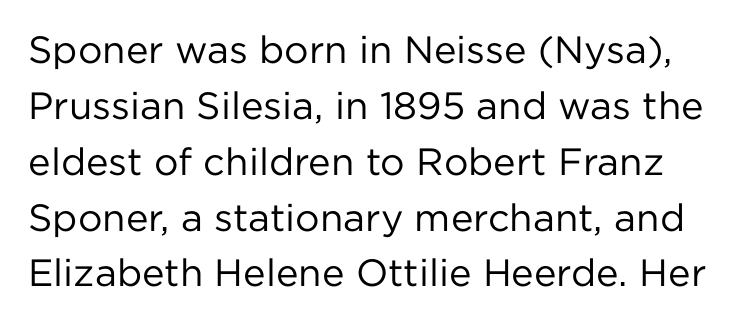
Q: Is the text bold? A: No.
Q: Is the text italic (slanted)? A: No, it is upright.
Q: Is the typeface a serif or a sans-serif typeface? A: Sans-serif.
Q: Is the text underlined? A: No.
Q: Is the spacing between letters normal or unusually wide? A: Normal.
Q: Is the spacing between lines tight, normal or loose? A: Normal.
Q: Width (condensed, normal, or wide)? A: Normal.
Q: Stroke contrast? A: Low.
Q: x-height? A: Medium.
Q: Monospaced? A: No.
